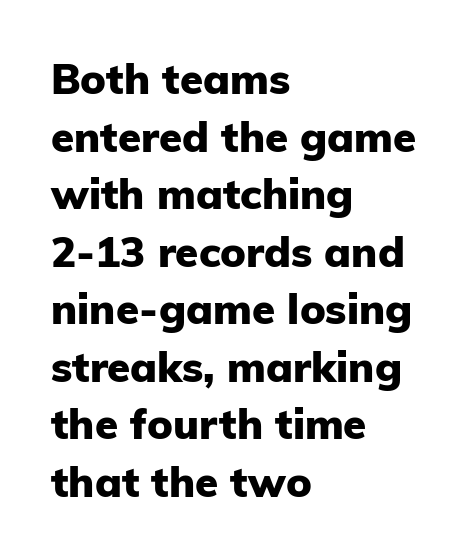
Q: Is the text bold? A: Yes.
Q: Is the text italic (slanted)? A: No, it is upright.
Q: Is the typeface a serif or a sans-serif typeface? A: Sans-serif.
Q: Is the text underlined? A: No.
Q: How is the paragraph aligned? A: Left-aligned.
Q: Is the spacing between letters normal or unusually wide? A: Normal.
Q: Is the spacing between lines tight, normal or loose? A: Normal.
Q: Width (condensed, normal, or wide)? A: Normal.
Q: Stroke contrast? A: Low.
Q: x-height? A: Medium.
Q: Monospaced? A: No.
